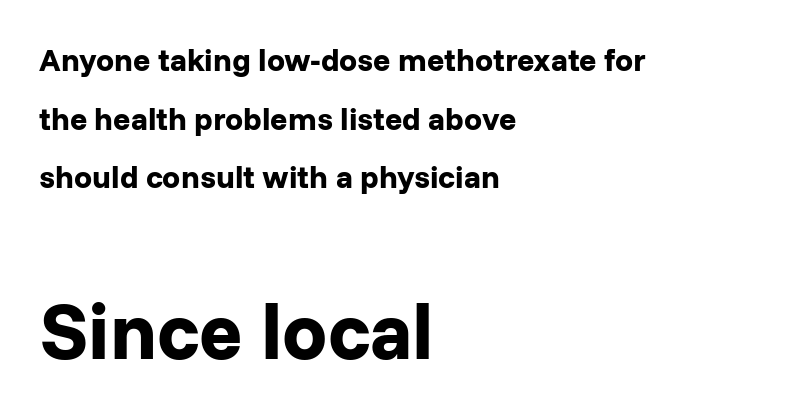
The image shows 80 px bold sans-serif type, upright; set left-aligned, line spacing 1.83x, normal letter spacing, not underlined; the second (bottom) block is 2.5x larger; low stroke contrast and a medium x-height.
